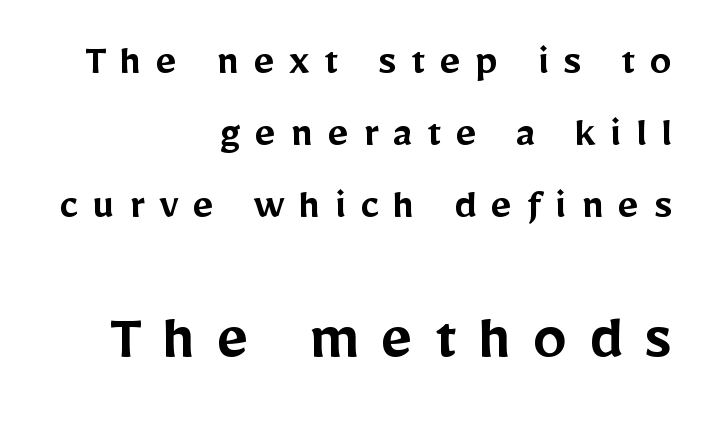
The rendering shows plain stroke endings on the letterforms — a sans-serif design. Which chunk is bigger? The second one — the bottom block dwarfs the top. The letters advance in unequal steps, a hallmark of proportional type. Descenders hang freely into open space. Loose tracking; the words dissolve into strings of separated letters.
